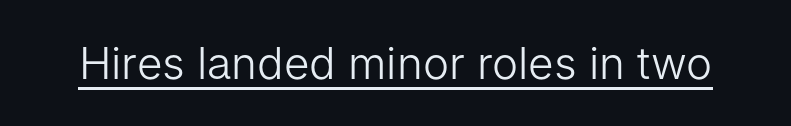
Rendered with straight, roman letterforms. The face used here is a sans, in the tradition of grotesques and geometrics. The typeface has the unassuming heft of standard copy or less. The face used here appears with an underline applied.
